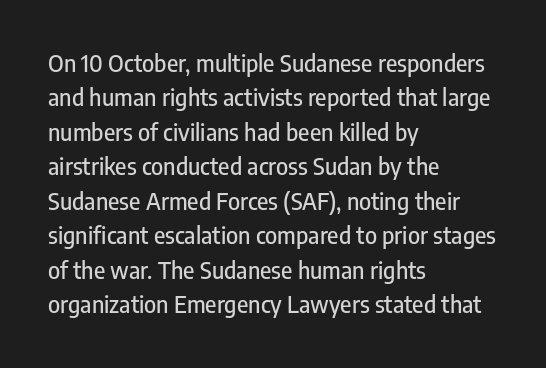
The specimen omits any rule beneath the text block's lines. The line-height multiplier appears to be the usual default. Posture: upright roman. The letters sit at their default tracking, neither squeezed nor spread.
